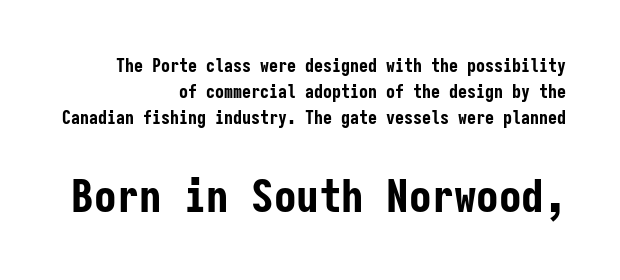
Q: Is the text bold? A: Yes.
Q: Is the text italic (slanted)? A: No, it is upright.
Q: Is the typeface a serif or a sans-serif typeface? A: Sans-serif.
Q: Is the text underlined? A: No.
Q: How is the paragraph aligned? A: Right-aligned.
Q: Is the spacing between letters normal or unusually wide? A: Normal.
Q: Is the spacing between lines tight, normal or loose? A: Normal.
Q: Which block of text is set in a larger size, the first (top) or the second (bottom)? A: The second (bottom) one.
Q: Width (condensed, normal, or wide)? A: Condensed.
Q: Stroke contrast? A: Low.
Q: x-height? A: Medium.
Q: Monospaced? A: Yes.
